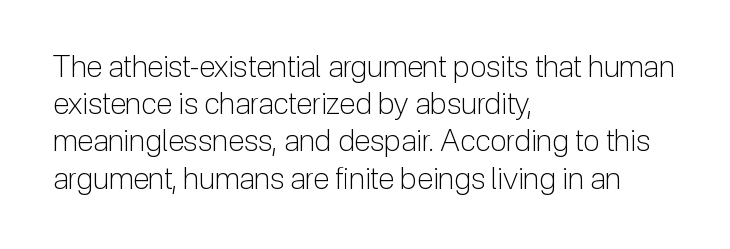
Each line starts at the same left margin while the right side varies. These lines keep a tight, regular rhythm from letter to letter. Note the varied advance widths — an 'i' is clearly narrower than an 'm'. The typesetting does not lean heavy: it is not bold. Rule under the text: the space is simply empty. Letterform terminals end flat and unadorned throughout the passage.
